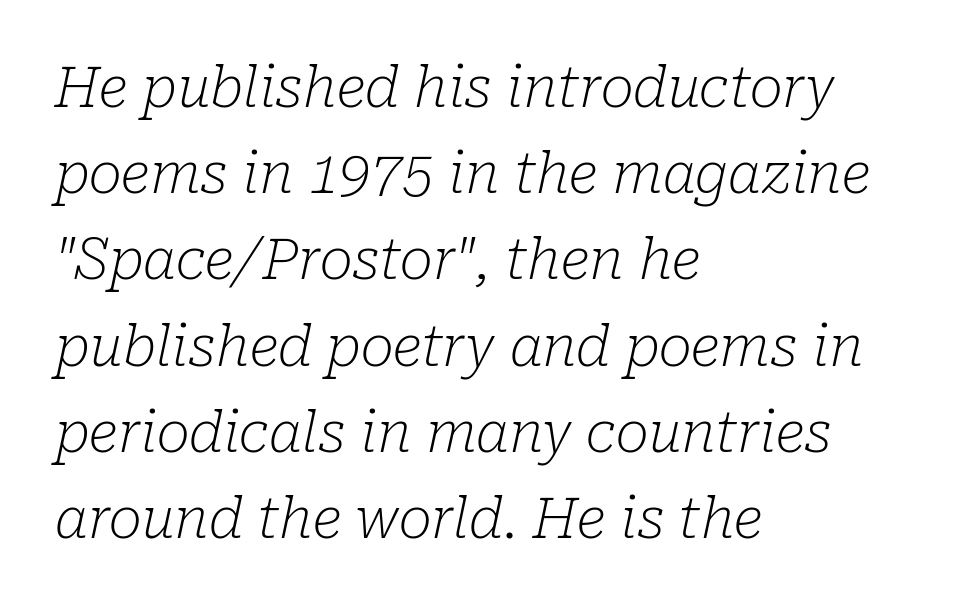
Q: Is the text bold? A: No.
Q: Is the text italic (slanted)? A: Yes, it leans right by about 10 degrees.
Q: Is the typeface a serif or a sans-serif typeface? A: Serif.
Q: Is the text underlined? A: No.
Q: How is the paragraph aligned? A: Left-aligned.
Q: Is the spacing between letters normal or unusually wide? A: Normal.
Q: Is the spacing between lines tight, normal or loose? A: Normal.
Q: Width (condensed, normal, or wide)? A: Normal.
Q: Stroke contrast? A: Low.
Q: x-height? A: Medium.
Q: Monospaced? A: No.
